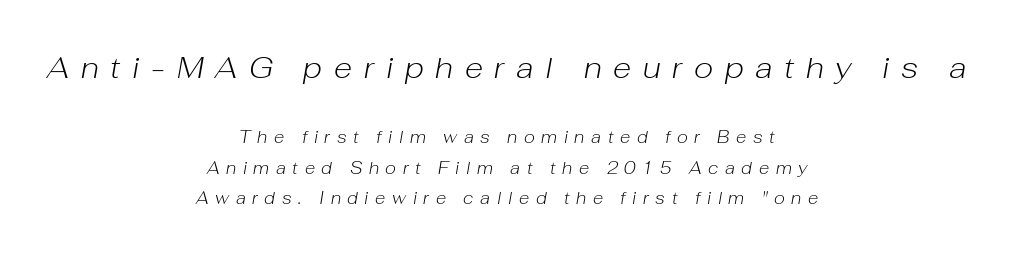
In terms of posture, this sample is oblique. Varying glyph widths throughout — classic text-font behaviour. No word sits above an underline. Character size in the leading block exceeds that of the trailing block. Is the block centered? Yes — each line is placed symmetrically about the middle. Heft: none added — not bold.
